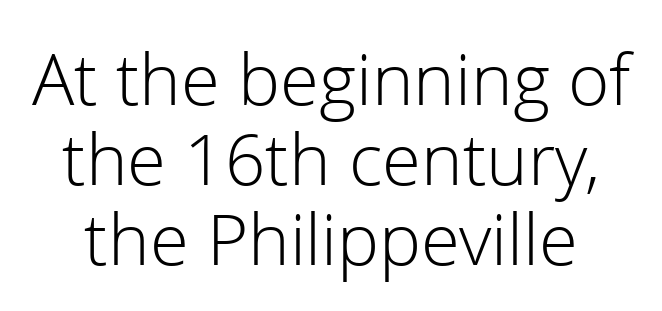
The image shows 76 px light sans-serif type, upright; set tight line spacing (1.05x), normal letter spacing, not underlined; low stroke contrast and a medium x-height.
